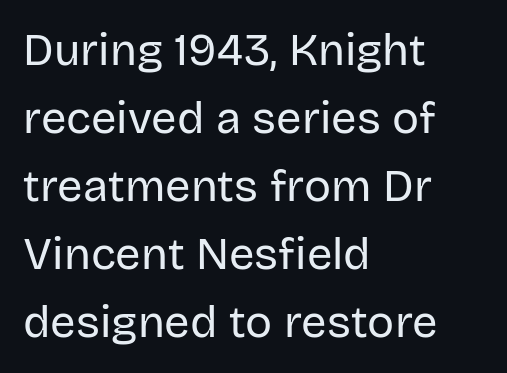
The image shows 45 px regular-weight sans-serif type, upright; set left-aligned, normal line spacing (1.51x), normal letter spacing, not underlined; low stroke contrast and a large x-height.
